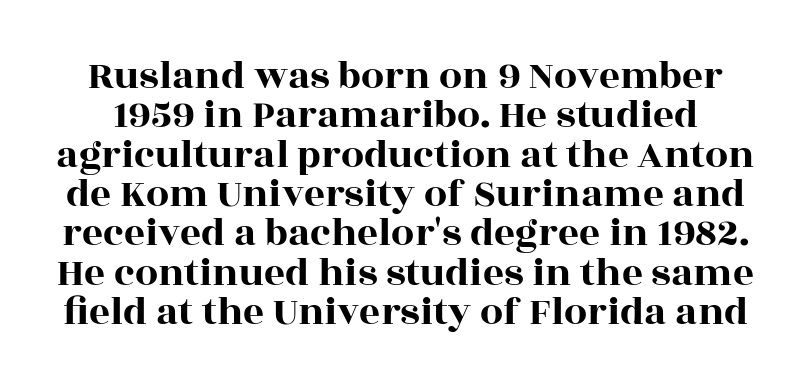
Q: Is the text italic (slanted)? A: No, it is upright.
Q: Is the typeface a serif or a sans-serif typeface? A: Serif.
Q: Is the text underlined? A: No.
Q: Is the spacing between letters normal or unusually wide? A: Normal.
Q: Is the spacing between lines tight, normal or loose? A: Tight.
Q: Width (condensed, normal, or wide)? A: Wide.
Q: x-height? A: Large.
Q: Monospaced? A: No.
